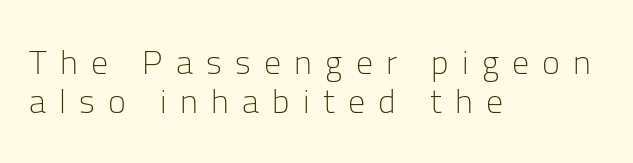
The image shows 34 px light sans-serif type, upright; set left-aligned, line spacing 1.16x, unusually wide letter spacing (+0.39 em), not underlined; low stroke contrast and a medium x-height.
